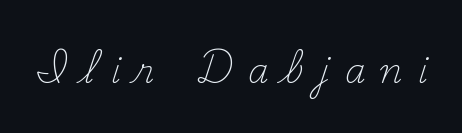
{"bold": "no", "weight": "light", "width": "normal", "stroke_contrast": "medium", "x_height": "small", "monospaced": "no", "underline": "no", "letter_spacing": "wide", "letter_spacing_em": 0.46, "glyph_px": 33}
